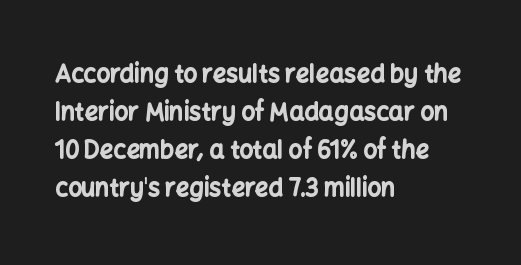
The image shows 24 px bold type, upright; set left-aligned, normal line spacing (1.58x), normal letter spacing, not underlined.
